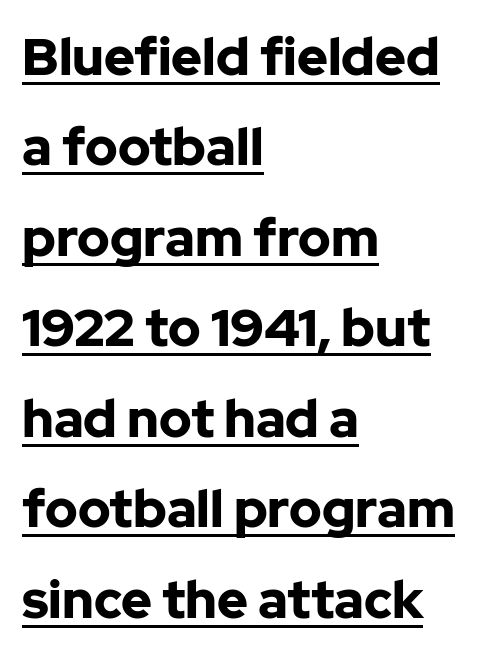
Q: Is the text bold? A: Yes.
Q: Is the text italic (slanted)? A: No, it is upright.
Q: Is the typeface a serif or a sans-serif typeface? A: Sans-serif.
Q: Is the text underlined? A: Yes.
Q: How is the paragraph aligned? A: Left-aligned.
Q: Is the spacing between letters normal or unusually wide? A: Normal.
Q: Width (condensed, normal, or wide)? A: Normal.
Q: Stroke contrast? A: Low.
Q: x-height? A: Medium.
Q: Monospaced? A: No.
